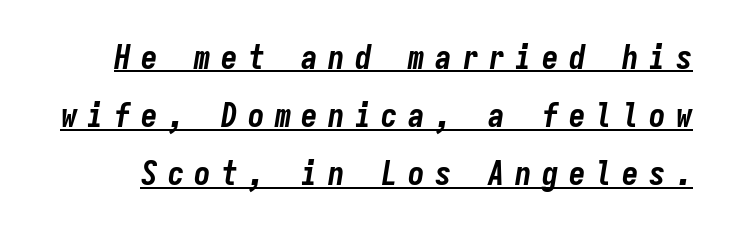
The image shows 33 px bold, condensed type, italic (leaning right), monospaced; set line spacing 1.76x, unusually wide letter spacing (+0.31 em), underlined; low stroke contrast and a medium x-height.
